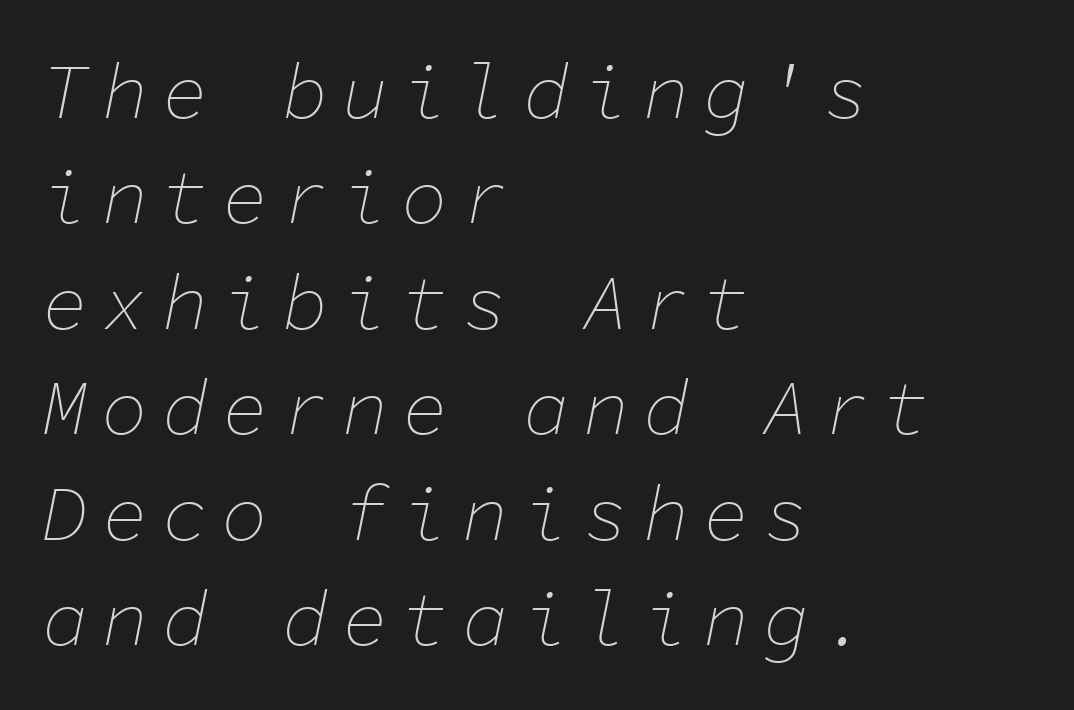
Note the uniform advance width — an 'i' takes as much space as an 'm'. The font's italic variant was chosen for this text. Lines of text with bare space underneath. The space between consecutive lines is moderate. The weight would be labelled regular, book, light, or lighter still.
